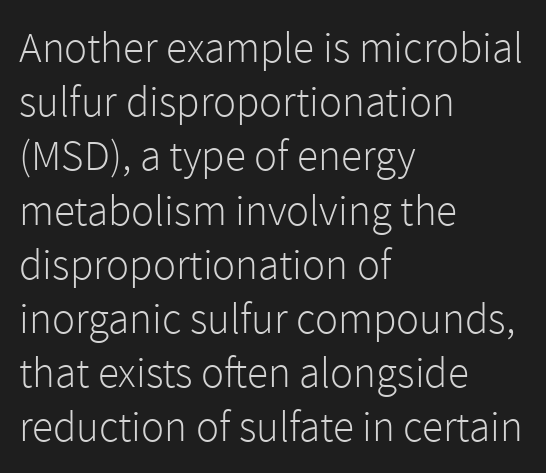
Look at the tracking — it's just the regular setting, nothing added. The letters advance in unequal steps, a hallmark of proportional type. Normally led — the rows are evenly, conventionally spaced. Left-aligned paragraph, ragged on the right. Rule under the text: the space is simply empty. The specimen reads as upright at a glance.
